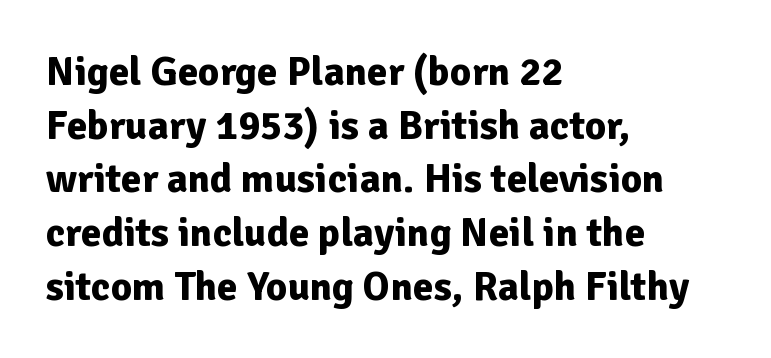
The string is rendered with underlining switched off. The font is running at its bold setting. Vertical strokes here are truly vertical. Normally led — the rows are evenly, conventionally spaced.
